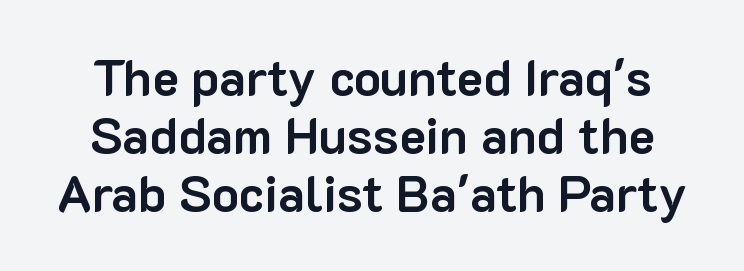
Q: Is the text bold? A: Yes.
Q: Is the text italic (slanted)? A: No, it is upright.
Q: Is the typeface a serif or a sans-serif typeface? A: Sans-serif.
Q: Is the text underlined? A: No.
Q: How is the paragraph aligned? A: Centered.
Q: Is the spacing between letters normal or unusually wide? A: Normal.
Q: Width (condensed, normal, or wide)? A: Normal.
Q: Stroke contrast? A: Low.
Q: x-height? A: Medium.
Q: Monospaced? A: No.
